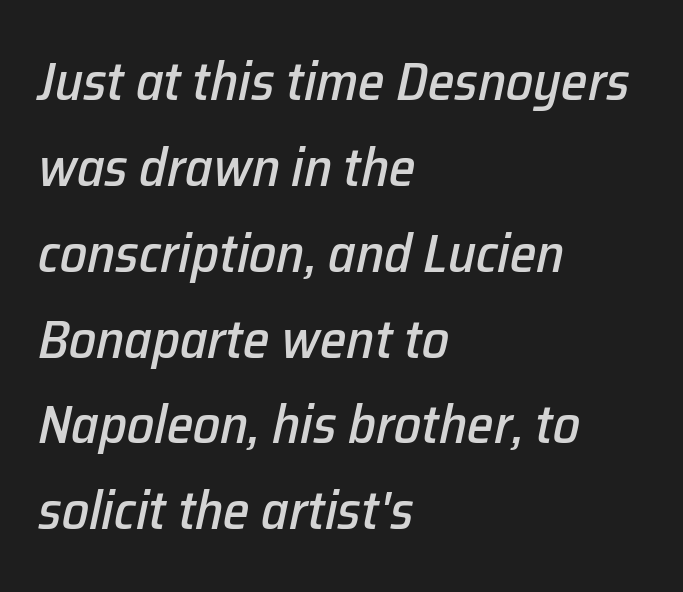
Nothing unusual about the tracking: characters are spaced as the font intends. The rendering uses natural spacing where letterforms have individual widths. Normally led — the rows are evenly, conventionally spaced. Observe the lean: these are italic letterforms. Which margin do the lines hug? The left one — the right edge is uneven. Nobody drew a line under any word here.
